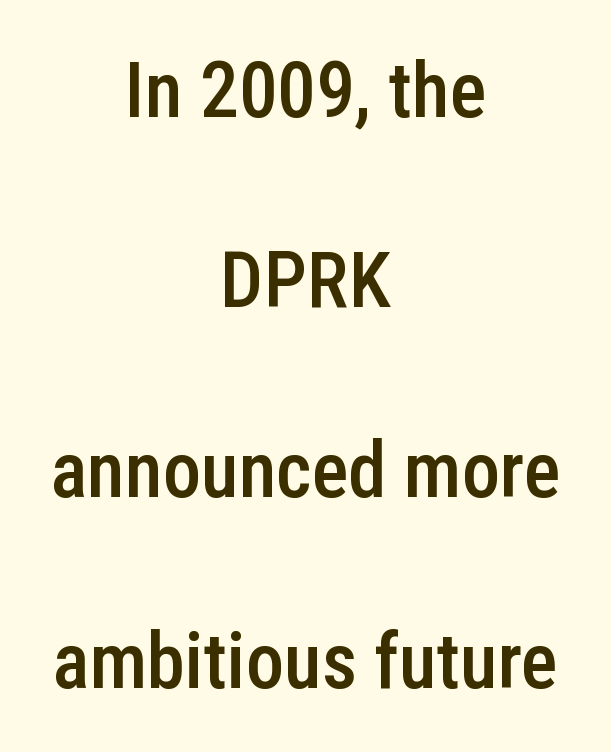
The image shows 77 px semibold, condensed sans-serif type, upright; set centered, loose line spacing (2.47x), normal letter spacing, not underlined; low stroke contrast and a medium x-height.
